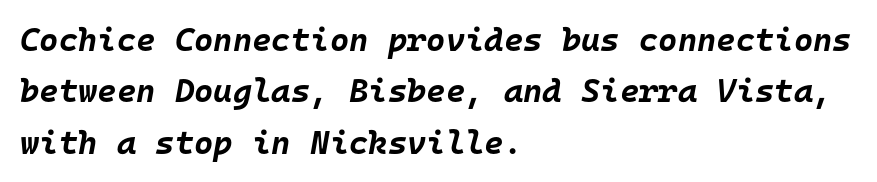
{"italic": "yes", "lean": "right", "slant_degrees": 10, "bold": "yes", "weight": "bold", "width": "normal", "stroke_contrast": "low", "x_height": "large", "monospaced": "yes", "underline": "no", "align": "left", "line_spacing": "normal", "line_spacing_ratio": 1.56, "letter_spacing": "normal", "letter_spacing_em": 0.0, "glyph_px": 33}
